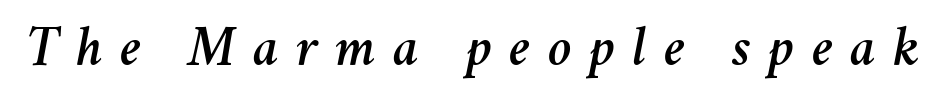
Q: Is the text italic (slanted)? A: Yes, it leans right by about 11 degrees.
Q: Is the text underlined? A: No.
Q: Is the spacing between letters normal or unusually wide? A: Unusually wide.
Q: Width (condensed, normal, or wide)? A: Normal.
Q: Stroke contrast? A: Medium.
Q: x-height? A: Medium.
Q: Monospaced? A: No.
